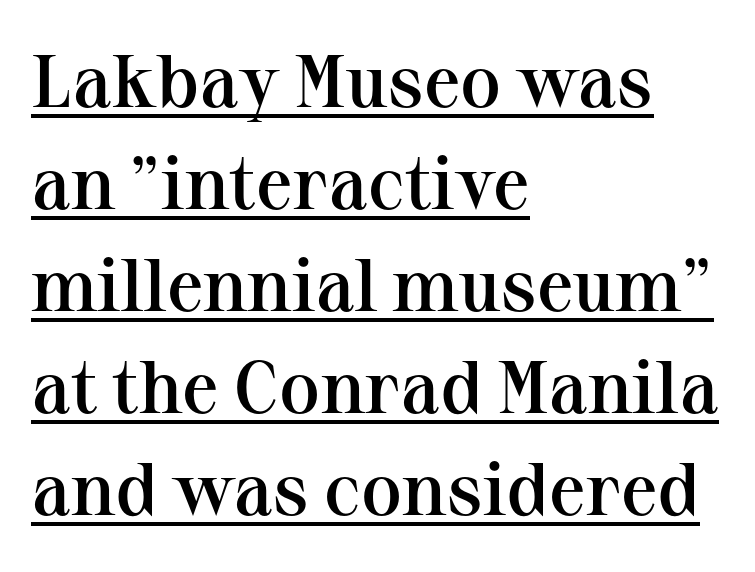
Q: Is the text bold? A: Semi-bold.
Q: Is the text italic (slanted)? A: No, it is upright.
Q: Is the typeface a serif or a sans-serif typeface? A: Serif.
Q: Is the text underlined? A: Yes.
Q: How is the paragraph aligned? A: Left-aligned.
Q: Is the spacing between letters normal or unusually wide? A: Normal.
Q: Is the spacing between lines tight, normal or loose? A: Normal.
Q: Width (condensed, normal, or wide)? A: Normal.
Q: Stroke contrast? A: Medium.
Q: x-height? A: Medium.
Q: Monospaced? A: No.
